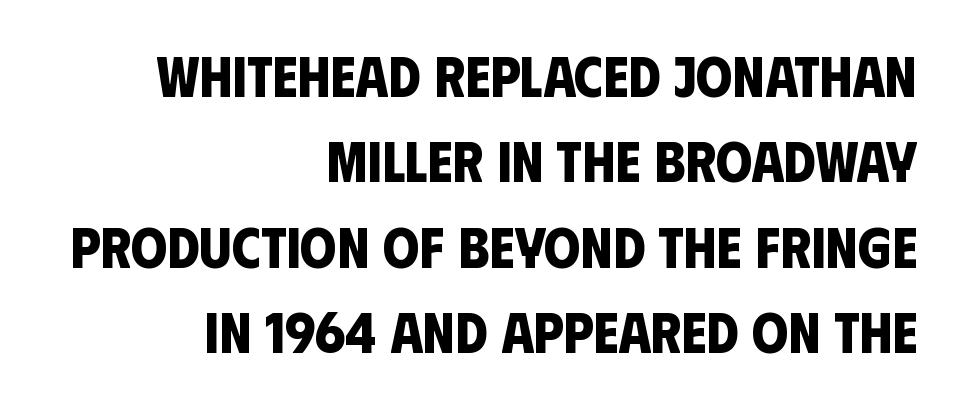
I'd call this a sans setting — the letters go barefoot. Looks like regular typesetting: each glyph gets only the width it needs. The string is rendered with underlining switched off. Bold? Absolutely — the strokes are thick and heavy. The paragraph has a hard right edge and a soft left edge.
